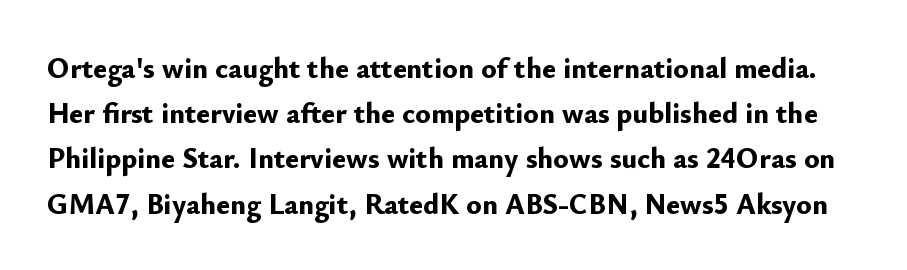
Q: Is the text bold? A: Yes.
Q: Is the text italic (slanted)? A: No, it is upright.
Q: Is the typeface a serif or a sans-serif typeface? A: Sans-serif.
Q: Is the text underlined? A: No.
Q: Is the spacing between letters normal or unusually wide? A: Normal.
Q: Is the spacing between lines tight, normal or loose? A: Normal.
Q: Width (condensed, normal, or wide)? A: Normal.
Q: Stroke contrast? A: Low.
Q: x-height? A: Small.
Q: Monospaced? A: No.
